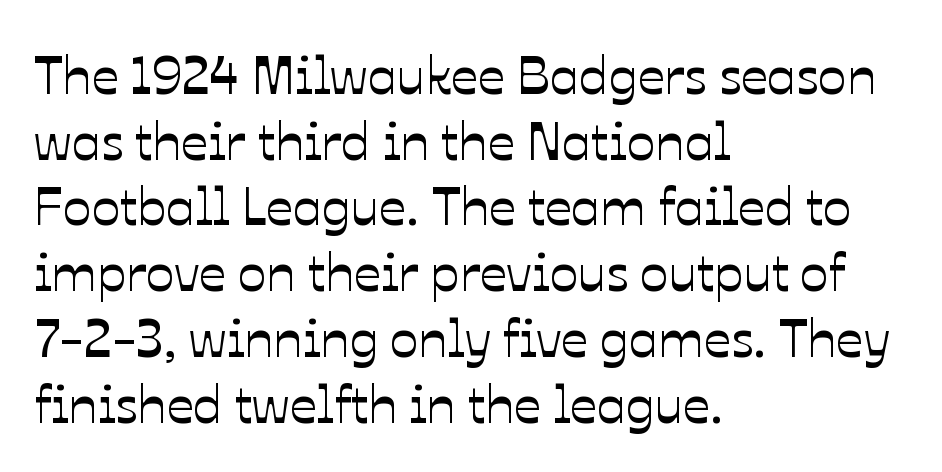
The setting favours the left margin, as ordinary paragraphs usually do. Glyph-to-glyph distance matches everyday printed text. A roman cut, with each character standing at attention. The rendering uses natural spacing where letterforms have individual widths. The gap between lines stays unmarked.
